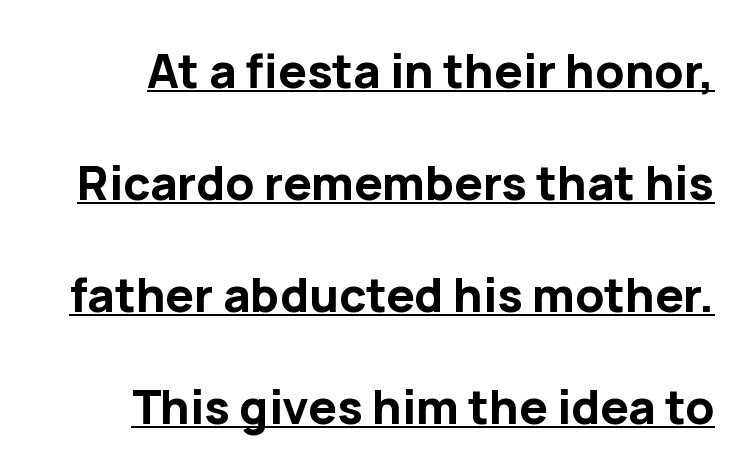
Q: Is the text bold? A: Yes.
Q: Is the text italic (slanted)? A: No, it is upright.
Q: Is the typeface a serif or a sans-serif typeface? A: Sans-serif.
Q: Is the text underlined? A: Yes.
Q: Is the spacing between letters normal or unusually wide? A: Normal.
Q: Is the spacing between lines tight, normal or loose? A: Loose.
Q: Width (condensed, normal, or wide)? A: Normal.
Q: Stroke contrast? A: Low.
Q: x-height? A: Medium.
Q: Monospaced? A: No.
